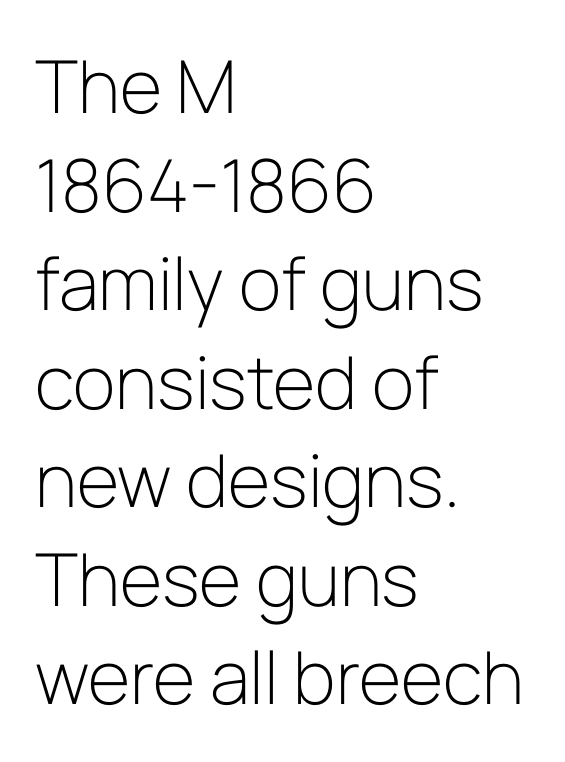
Q: Is the text bold? A: No.
Q: Is the text italic (slanted)? A: No, it is upright.
Q: Is the typeface a serif or a sans-serif typeface? A: Sans-serif.
Q: Is the text underlined? A: No.
Q: How is the paragraph aligned? A: Left-aligned.
Q: Is the spacing between letters normal or unusually wide? A: Normal.
Q: Is the spacing between lines tight, normal or loose? A: Normal.
Q: Width (condensed, normal, or wide)? A: Normal.
Q: Stroke contrast? A: Low.
Q: x-height? A: Medium.
Q: Monospaced? A: No.
